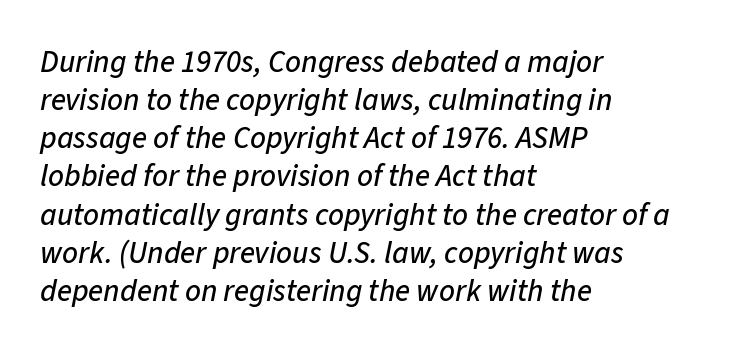
Q: Is the text italic (slanted)? A: Yes, it leans right by about 11 degrees.
Q: Is the text underlined? A: No.
Q: How is the paragraph aligned? A: Left-aligned.
Q: Is the spacing between letters normal or unusually wide? A: Normal.
Q: Width (condensed, normal, or wide)? A: Normal.
Q: Stroke contrast? A: Low.
Q: x-height? A: Medium.
Q: Monospaced? A: No.
